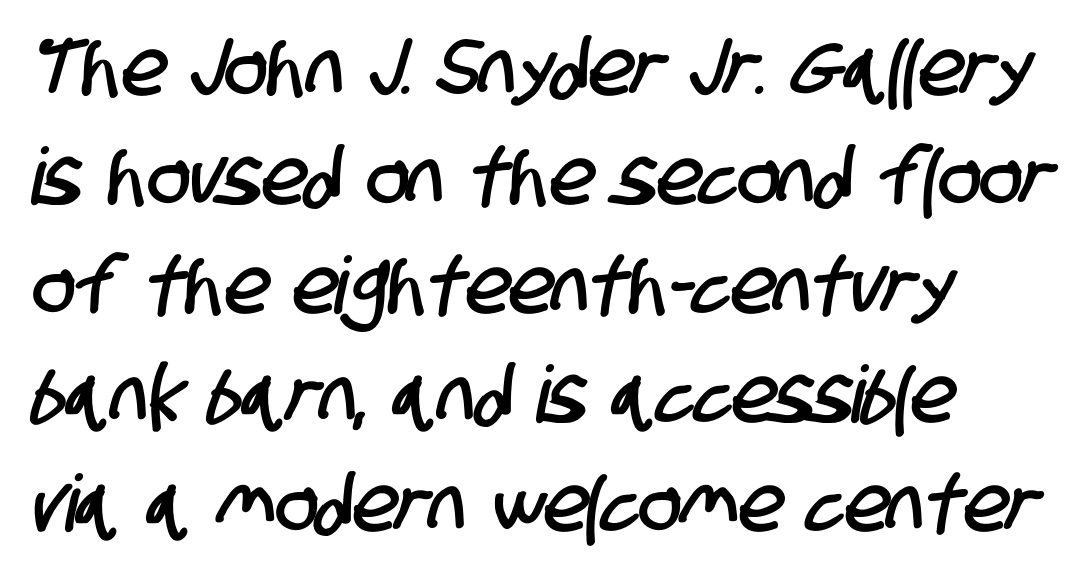
Q: Is the typeface a serif or a sans-serif typeface? A: Sans-serif.
Q: Is the text underlined? A: No.
Q: How is the paragraph aligned? A: Left-aligned.
Q: Is the spacing between letters normal or unusually wide? A: Normal.
Q: Is the spacing between lines tight, normal or loose? A: Normal.
Q: Width (condensed, normal, or wide)? A: Condensed.
Q: Stroke contrast? A: Low.
Q: x-height? A: Large.
Q: Monospaced? A: No.
